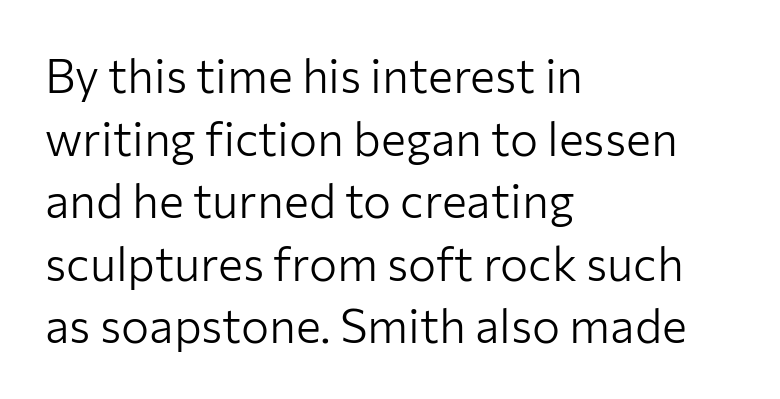
Q: Is the text bold? A: No.
Q: Is the text italic (slanted)? A: No, it is upright.
Q: Is the typeface a serif or a sans-serif typeface? A: Sans-serif.
Q: Is the text underlined? A: No.
Q: How is the paragraph aligned? A: Left-aligned.
Q: Is the spacing between letters normal or unusually wide? A: Normal.
Q: Is the spacing between lines tight, normal or loose? A: Normal.
Q: Width (condensed, normal, or wide)? A: Normal.
Q: Stroke contrast? A: Low.
Q: x-height? A: Medium.
Q: Monospaced? A: No.
